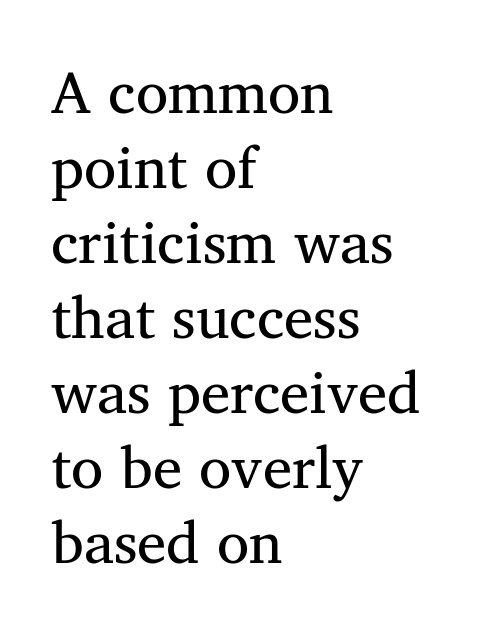
The horizontal fit of the characters is conventional and even. Nothing heavy about these letters — not bold at all. These lines were composed using upright roman letters. Each row of text sits above clean, open space.
